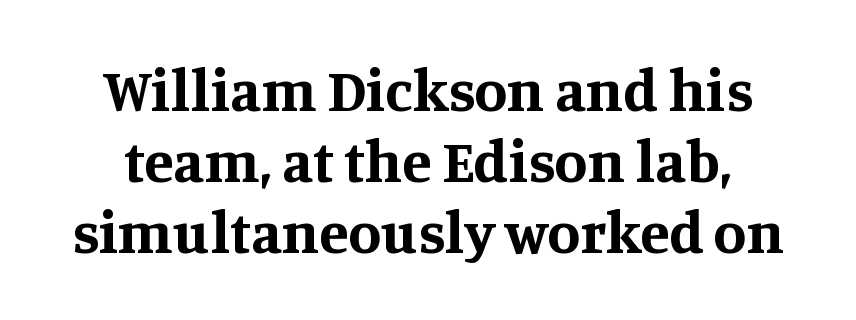
{"serif": "yes", "italic": "no", "bold": "yes", "weight": "bold", "width": "normal", "stroke_contrast": "medium", "x_height": "large", "monospaced": "no", "underline": "no", "line_spacing_ratio": 1.18, "letter_spacing": "normal", "letter_spacing_em": 0.0, "glyph_px": 60}
